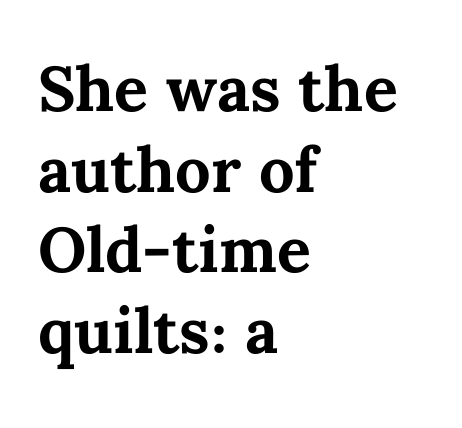
Q: Is the text bold? A: Yes.
Q: Is the text italic (slanted)? A: No, it is upright.
Q: Is the text underlined? A: No.
Q: How is the paragraph aligned? A: Left-aligned.
Q: Is the spacing between letters normal or unusually wide? A: Normal.
Q: Is the spacing between lines tight, normal or loose? A: Normal.
Q: Width (condensed, normal, or wide)? A: Normal.
Q: Stroke contrast? A: Medium.
Q: x-height? A: Medium.
Q: Monospaced? A: No.
